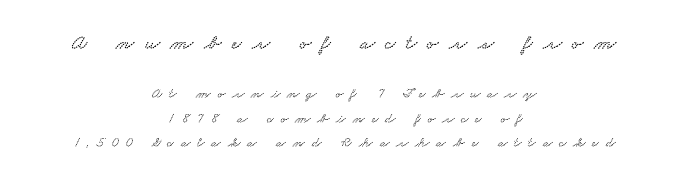
The image shows 21 px text type; set centered, line spacing 1.74x, unusually wide letter spacing (+0.5 em), not underlined; the first (top) block is 1.5x larger.
